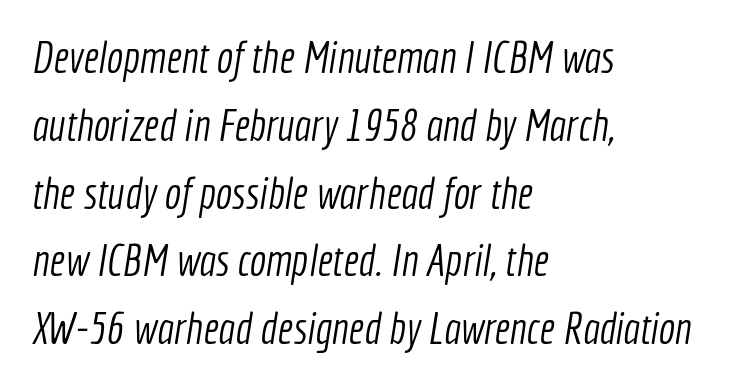
{"serif": "no", "bold": "no", "weight": "light", "width": "condensed", "x_height": "medium", "monospaced": "no", "underline": "no", "align": "left", "line_spacing": "normal", "line_spacing_ratio": 1.54, "letter_spacing": "normal", "letter_spacing_em": 0.0, "glyph_px": 44}
